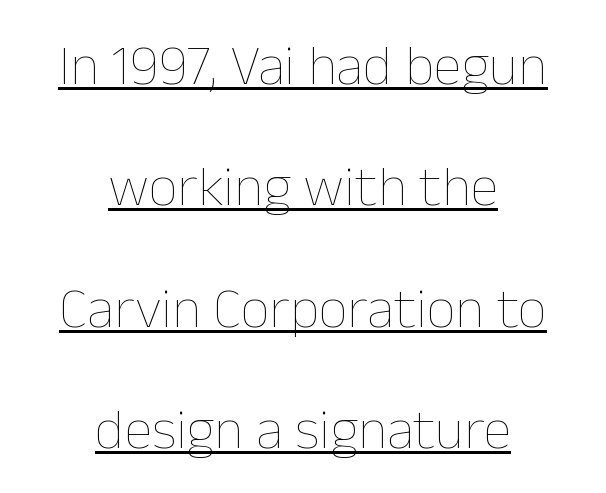
The image shows 57 px thin type, upright; set centered, loose line spacing (2.13x), normal letter spacing, underlined; low stroke contrast and a medium x-height.
